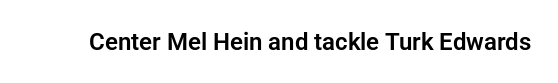
Observe the ordinary spacing: letters are neighbours, not strangers. Underline: absent. Rendered with straight, roman letterforms.
